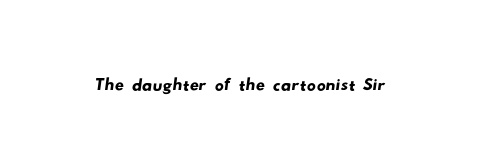
Quick note: underline off. The passage shown has conventional tracking throughout. Proportional: the letters do not fall into vertical columns. Regarding serifs, this sample does without them.
